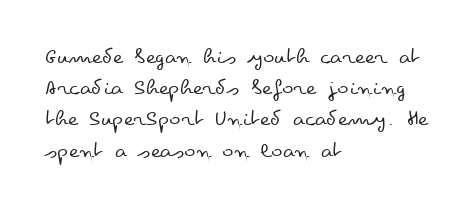
{"italic": "no", "bold": "no", "underline": "no", "align": "left", "line_spacing": "normal", "line_spacing_ratio": 1.3, "letter_spacing": "normal", "letter_spacing_em": 0.0, "glyph_px": 24}
